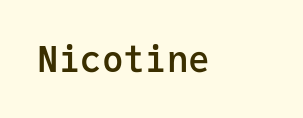
Q: Is the text bold? A: Semi-bold.
Q: Is the text italic (slanted)? A: No, it is upright.
Q: Is the typeface a serif or a sans-serif typeface? A: Sans-serif.
Q: Is the text underlined? A: No.
Q: Is the spacing between letters normal or unusually wide? A: Normal.
Q: Width (condensed, normal, or wide)? A: Normal.
Q: Stroke contrast? A: Low.
Q: x-height? A: Medium.
Q: Monospaced? A: Yes.
